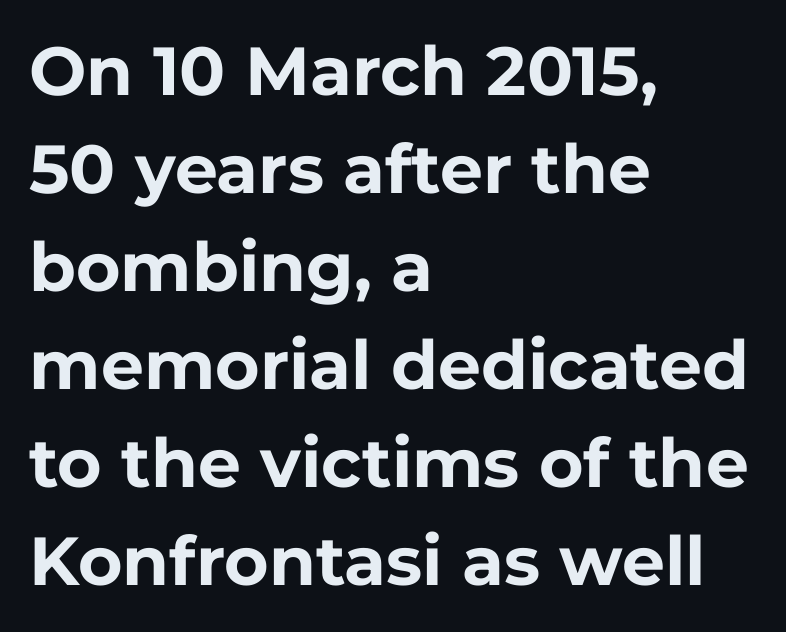
The image shows 68 px bold sans-serif type, upright; set left-aligned, normal line spacing (1.44x), normal letter spacing, not underlined; low stroke contrast and a medium x-height.
